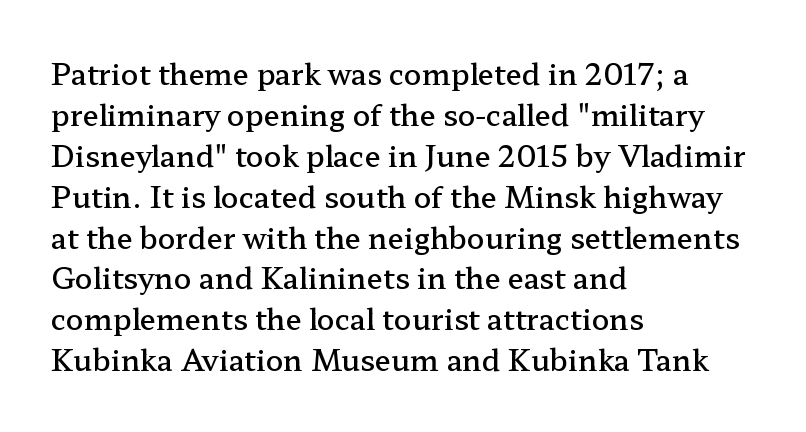
Q: Is the text bold? A: Semi-bold.
Q: Is the text italic (slanted)? A: No, it is upright.
Q: Is the typeface a serif or a sans-serif typeface? A: Serif.
Q: Is the text underlined? A: No.
Q: How is the paragraph aligned? A: Left-aligned.
Q: Is the spacing between letters normal or unusually wide? A: Normal.
Q: Is the spacing between lines tight, normal or loose? A: Normal.
Q: Width (condensed, normal, or wide)? A: Wide.
Q: Stroke contrast? A: Low.
Q: x-height? A: Medium.
Q: Monospaced? A: No.
